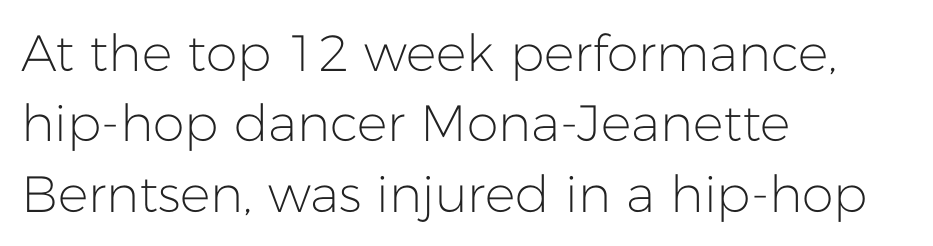
{"serif": "no", "italic": "no", "bold": "no", "weight": "light", "width": "normal", "stroke_contrast": "low", "x_height": "medium", "monospaced": "no", "underline": "no", "align": "left", "line_spacing": "normal", "line_spacing_ratio": 1.38, "letter_spacing": "normal", "letter_spacing_em": 0.0, "glyph_px": 51}
